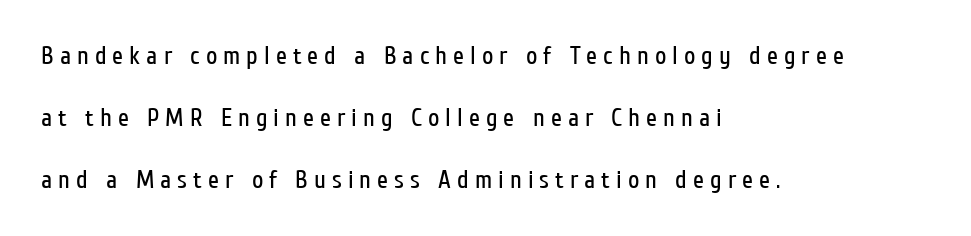
Q: Is the text bold? A: No.
Q: Is the text italic (slanted)? A: No, it is upright.
Q: Is the text underlined? A: No.
Q: How is the paragraph aligned? A: Left-aligned.
Q: Is the spacing between letters normal or unusually wide? A: Unusually wide.
Q: Is the spacing between lines tight, normal or loose? A: Loose.
